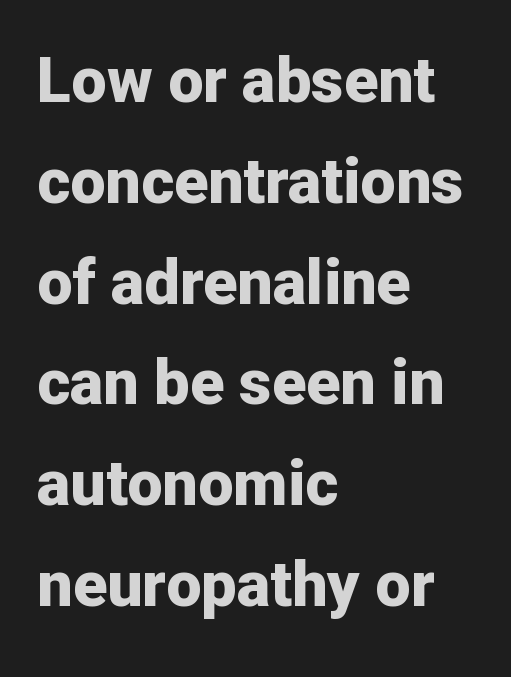
Q: Is the text bold? A: Yes.
Q: Is the text italic (slanted)? A: No, it is upright.
Q: Is the typeface a serif or a sans-serif typeface? A: Sans-serif.
Q: Is the text underlined? A: No.
Q: How is the paragraph aligned? A: Left-aligned.
Q: Is the spacing between letters normal or unusually wide? A: Normal.
Q: Is the spacing between lines tight, normal or loose? A: Normal.
Q: Width (condensed, normal, or wide)? A: Normal.
Q: Stroke contrast? A: Low.
Q: x-height? A: Medium.
Q: Monospaced? A: No.
